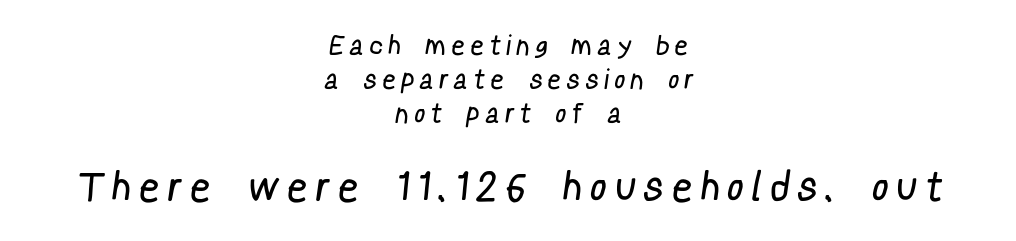
Does the bottom block carry the larger type? Yes, it does. Caption: expanded tracking, letters set apart. Grotesque or geometric, the face here clearly has no serifs. Letters have the restrained weight of plain body copy at most. The zone under the glyphs is completely vacant. Does the leading feel generous? No, just average.
